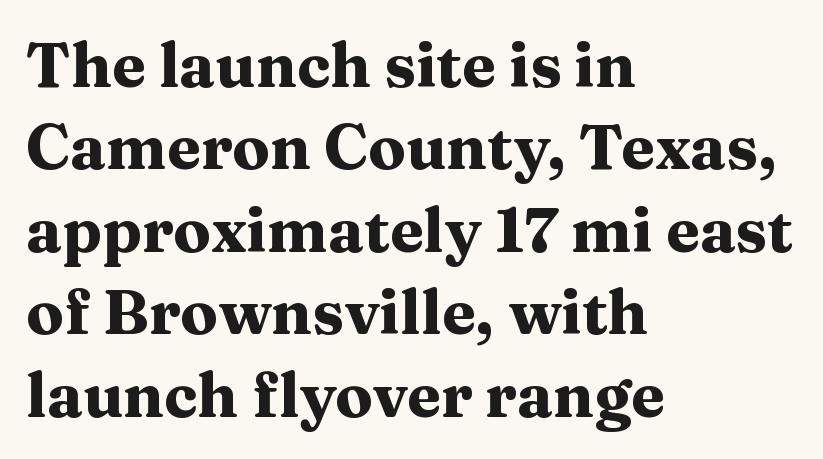
Q: Is the text bold? A: Yes.
Q: Is the text italic (slanted)? A: No, it is upright.
Q: Is the typeface a serif or a sans-serif typeface? A: Serif.
Q: Is the text underlined? A: No.
Q: How is the paragraph aligned? A: Left-aligned.
Q: Is the spacing between letters normal or unusually wide? A: Normal.
Q: Is the spacing between lines tight, normal or loose? A: Normal.
Q: Width (condensed, normal, or wide)? A: Wide.
Q: Stroke contrast? A: Medium.
Q: x-height? A: Medium.
Q: Monospaced? A: No.
